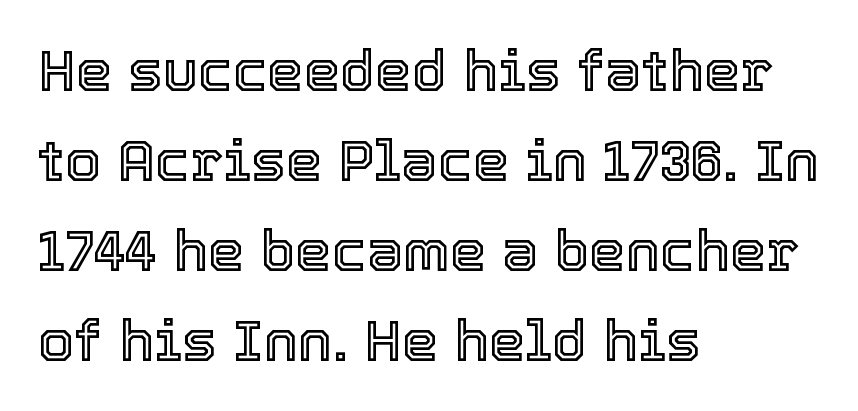
There is no visible air inserted between adjacent glyphs. Varying glyph widths throughout — classic text-font behaviour. The rendering uses a moderate line-height, typical for paragraphs. Short and long lines alike share a common starting point at left. Style check: upright. Bare-footed words on every line.
